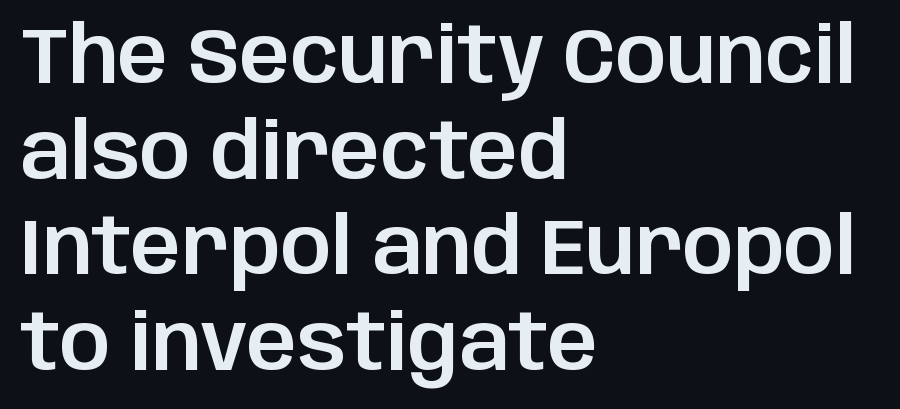
The specimen omits any rule beneath the text block's lines. The passage shown is typed in a proportional face where columns would drift. Does the copy run flush right? No — it runs flush left. Words appear dense and cohesive because spacing is normal.
